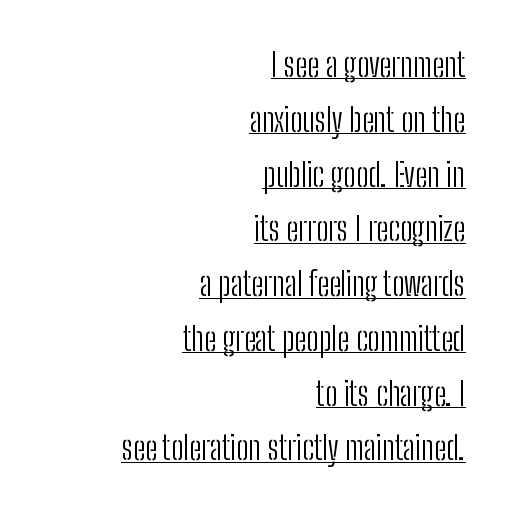
Q: Is the text bold? A: No.
Q: Is the text italic (slanted)? A: No, it is upright.
Q: Is the typeface a serif or a sans-serif typeface? A: Sans-serif.
Q: Is the text underlined? A: Yes.
Q: How is the paragraph aligned? A: Right-aligned.
Q: Is the spacing between letters normal or unusually wide? A: Normal.
Q: Is the spacing between lines tight, normal or loose? A: Normal.
Q: Width (condensed, normal, or wide)? A: Condensed.
Q: Stroke contrast? A: Low.
Q: x-height? A: Medium.
Q: Monospaced? A: No.
